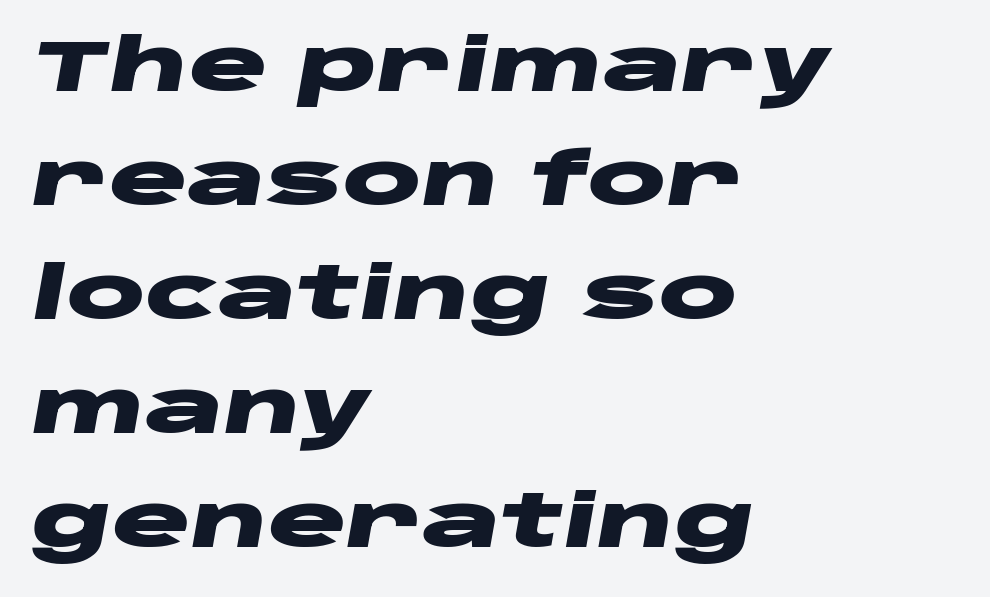
Observe the ordinary spacing: letters are neighbours, not strangers. Is the type slanted? Yes — the strokes lean at a clear angle. The typesetting leans heavy: a genuine bold. Horizontally, the lines are justified to the leading edge only. The letters advance in unequal steps, a hallmark of proportional type. Anything drawn beneath the words? Only blank space.
